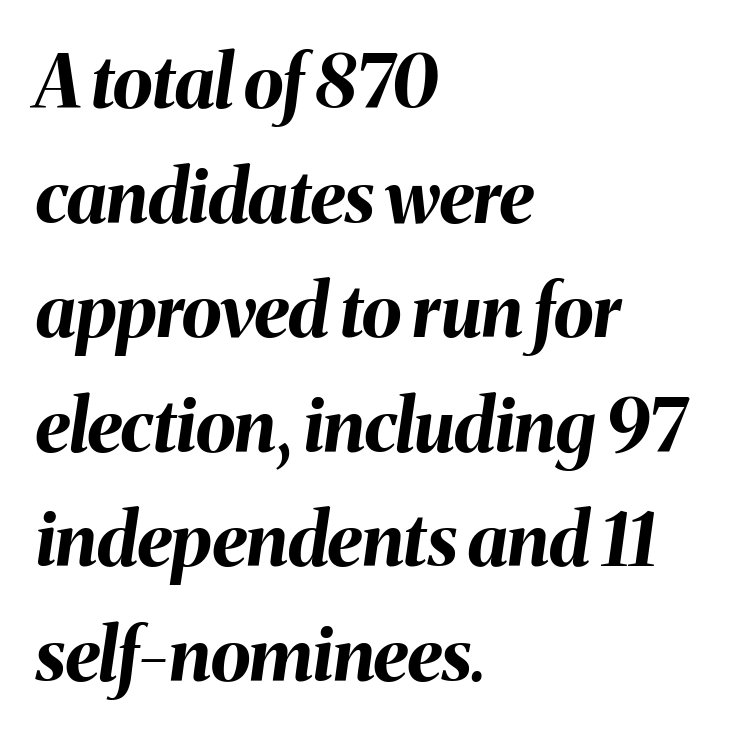
Q: Is the text bold? A: Yes.
Q: Is the text italic (slanted)? A: Yes, it leans right by about 8 degrees.
Q: Is the text underlined? A: No.
Q: How is the paragraph aligned? A: Left-aligned.
Q: Is the spacing between letters normal or unusually wide? A: Normal.
Q: Is the spacing between lines tight, normal or loose? A: Normal.
Q: Width (condensed, normal, or wide)? A: Normal.
Q: Stroke contrast? A: Medium.
Q: x-height? A: Medium.
Q: Monospaced? A: No.
